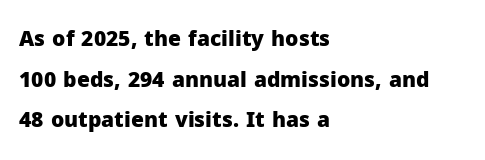
This block would shrink considerably if given ordinary leading; it's expanded now. A typesetter would mark this as roman, not italic. The rag falls on the right side of this text block. The letters are bold, with thick, heavy strokes. Descender tails drop into unmarked territory. The line texture is even and compact thanks to regular tracking.
